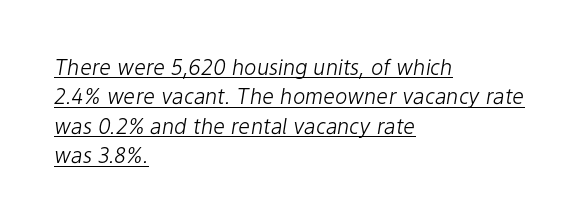
The image shows 21 px text type, italic (leaning right); set left-aligned, normal line spacing (1.4x), normal letter spacing, underlined.
